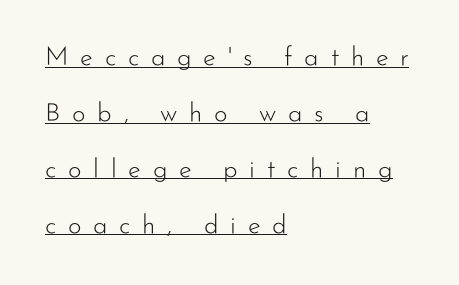
{"italic": "no", "bold": "no", "underline": "yes", "align": "left", "line_spacing": "loose", "line_spacing_ratio": 2.15, "letter_spacing": "wide", "letter_spacing_em": 0.45, "glyph_px": 26}
